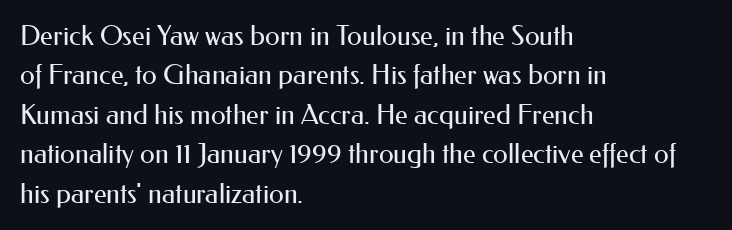
The image shows 27 px text type, upright; set left-aligned, normal line spacing (1.46x), normal letter spacing, not underlined.
